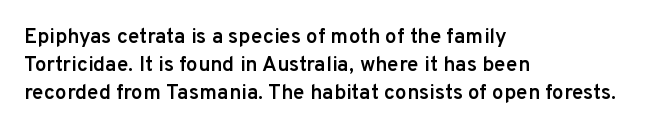
{"italic": "no", "bold": "semi", "underline": "no", "align": "left", "line_spacing": "normal", "line_spacing_ratio": 1.34, "letter_spacing": "normal", "letter_spacing_em": 0.0, "glyph_px": 21}
